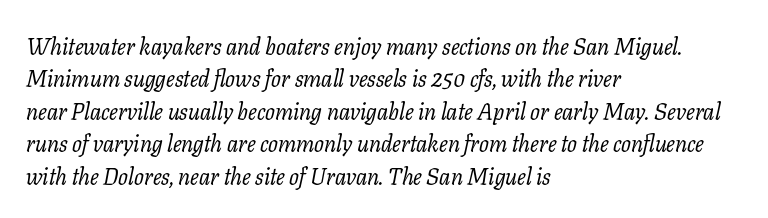
The image shows 23 px text type, italic (leaning right); set left-aligned, normal line spacing (1.41x), normal letter spacing, not underlined.
